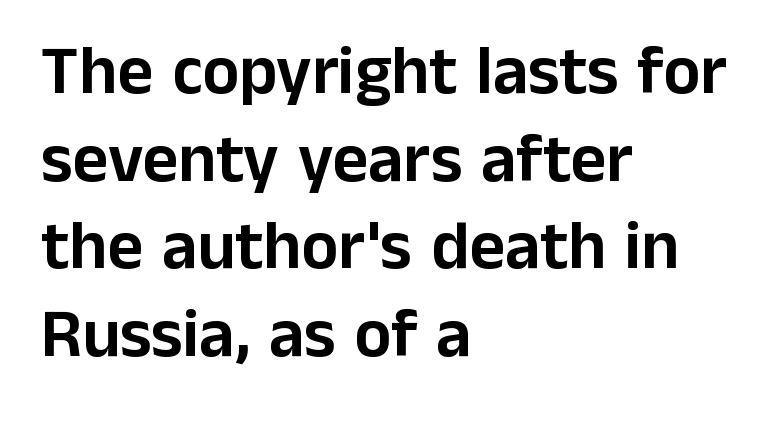
The image shows 69 px sans-serif type, upright; set left-aligned, normal line spacing (1.27x), normal letter spacing, not underlined; low stroke contrast and a medium x-height.
